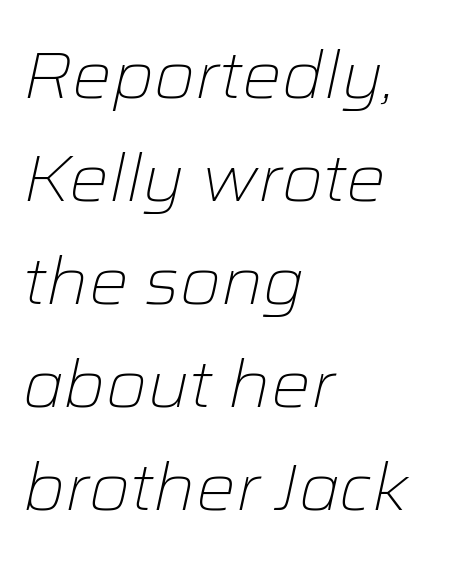
The ragged edge is on the right, which tells us the setting is flush left. The strokes carry an ordinary text weight at most. Spacing verdict: proportional, widths tailored to each character. Looking at the ascenders, they clearly lean. Underline: absent. Look at the tracking — it's just the regular setting, nothing added.
